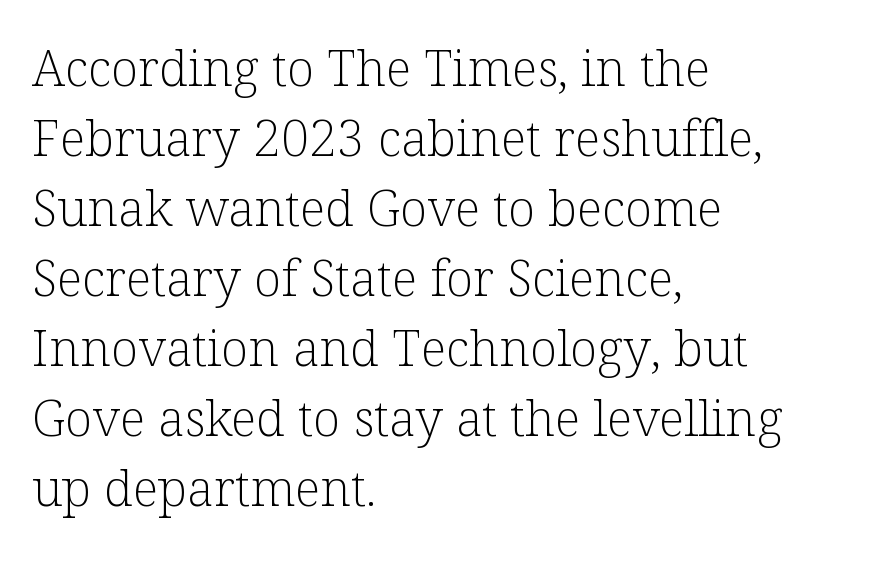
The image shows 50 px light serif type, upright; set left-aligned, normal line spacing (1.4x), normal letter spacing, not underlined; low stroke contrast and a medium x-height.
